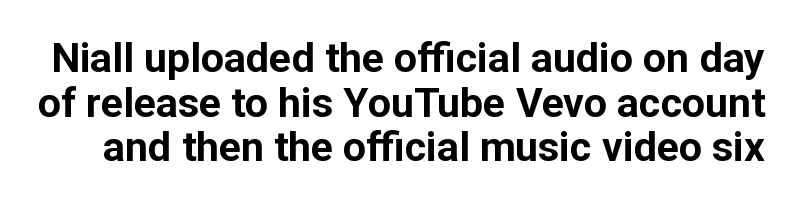
{"serif": "no", "italic": "no", "bold": "yes", "weight": "bold", "width": "normal", "stroke_contrast": "low", "x_height": "medium", "monospaced": "no", "underline": "no", "line_spacing": "tight", "line_spacing_ratio": 1.09, "letter_spacing": "normal", "letter_spacing_em": 0.0, "glyph_px": 41}
